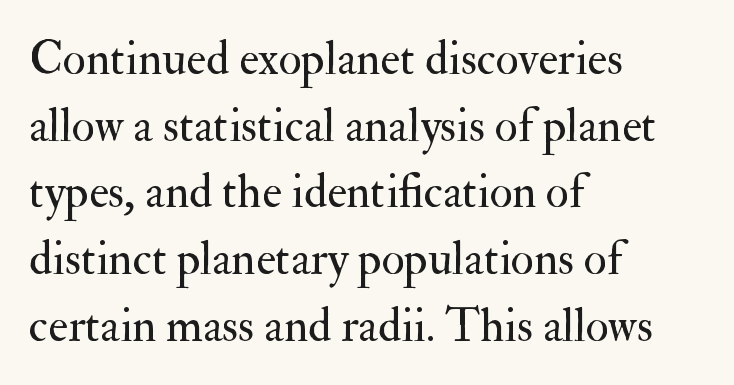
{"serif": "yes", "italic": "no", "bold": "no", "weight": "regular", "width": "normal", "stroke_contrast": "medium", "x_height": "small", "monospaced": "no", "underline": "no", "align": "left", "line_spacing": "normal", "line_spacing_ratio": 1.42, "letter_spacing": "normal", "letter_spacing_em": 0.0, "glyph_px": 47}
